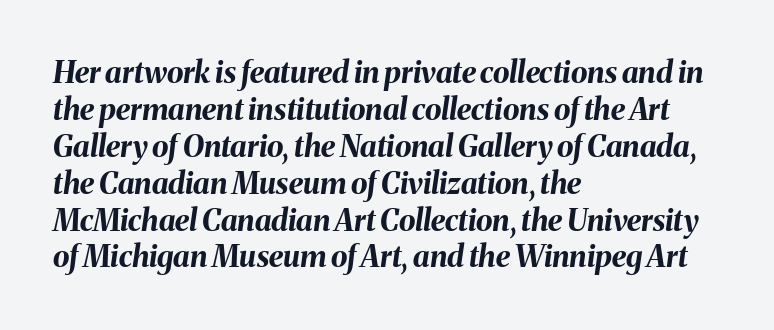
The image shows 30 px bold type, italic (leaning right); set left-aligned, line spacing 1.23x, normal letter spacing, not underlined; medium stroke contrast and a medium x-height.
